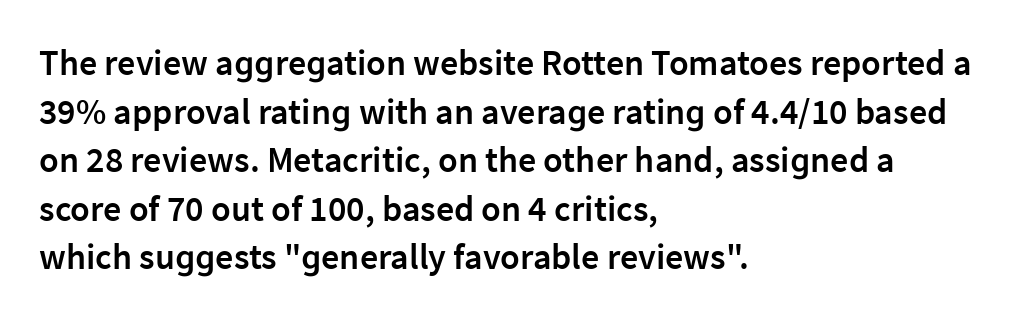
The image shows 36 px semibold sans-serif type, upright; set left-aligned, normal line spacing (1.35x), normal letter spacing, not underlined; low stroke contrast and a medium x-height.
